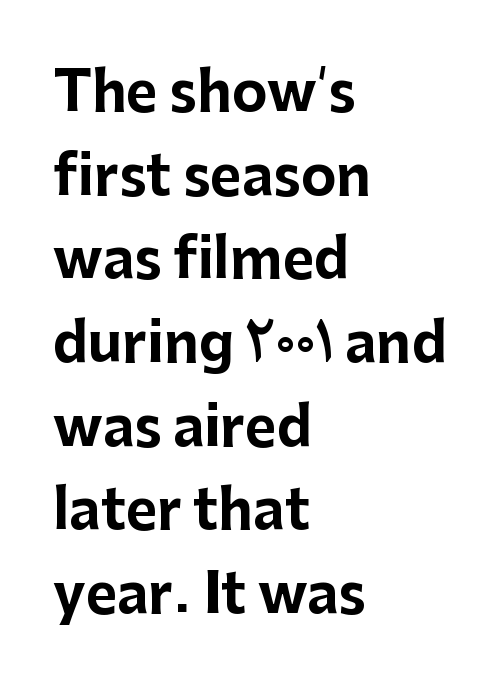
The characters display no serif detailing; their extremities are plain. A typesetter would call this proportional, since set widths differ per character. Default kerning and tracking; the words read as compact shapes. Posture: vertical. Rows of type keep a routine distance in the vertical direction. Has an underline been added? It has not.
